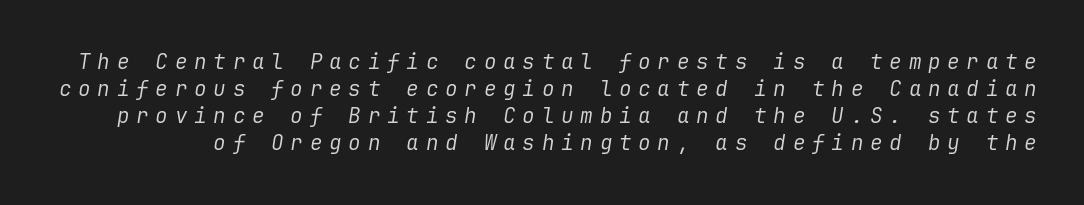
Q: Is the text bold? A: No.
Q: Is the text italic (slanted)? A: Yes, it leans right by about 9 degrees.
Q: Is the text underlined? A: No.
Q: Is the spacing between letters normal or unusually wide? A: Unusually wide.
Q: Is the spacing between lines tight, normal or loose? A: Normal.
